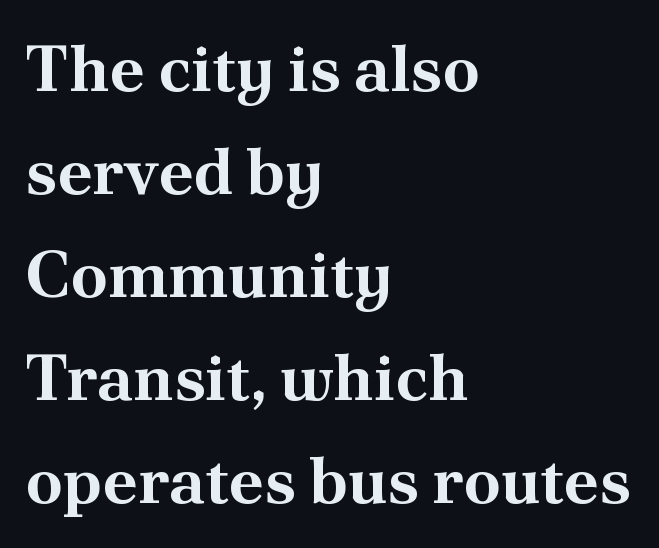
The image shows 66 px bold serif type, upright; set left-aligned, normal line spacing (1.56x), normal letter spacing, not underlined; medium stroke contrast and a small x-height.
